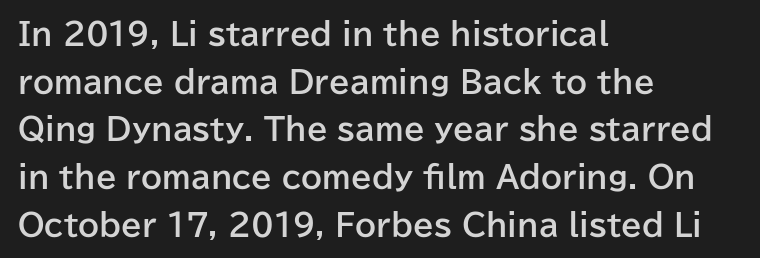
Q: Is the text bold? A: Yes.
Q: Is the text italic (slanted)? A: No, it is upright.
Q: Is the typeface a serif or a sans-serif typeface? A: Sans-serif.
Q: Is the text underlined? A: No.
Q: How is the paragraph aligned? A: Left-aligned.
Q: Is the spacing between letters normal or unusually wide? A: Normal.
Q: Is the spacing between lines tight, normal or loose? A: Normal.
Q: Width (condensed, normal, or wide)? A: Normal.
Q: Stroke contrast? A: Low.
Q: x-height? A: Medium.
Q: Monospaced? A: No.
